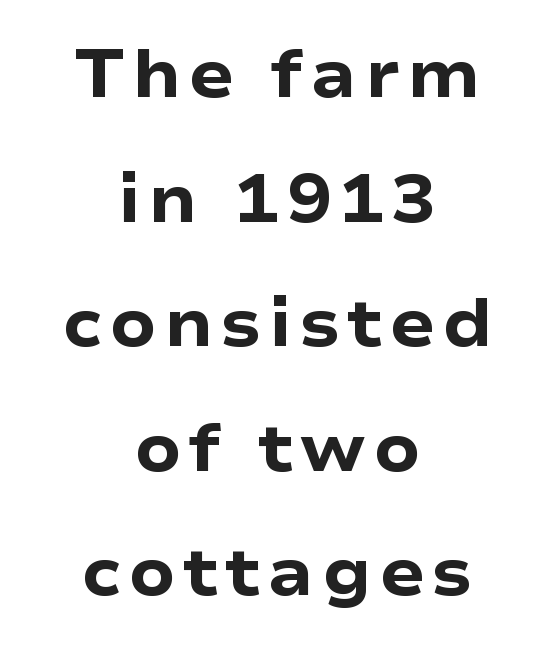
{"serif": "no", "italic": "no", "bold": "yes", "weight": "heavy", "width": "wide", "stroke_contrast": "low", "x_height": "medium", "monospaced": "no", "underline": "no", "align": "center", "line_spacing_ratio": 1.86, "glyph_px": 67}
